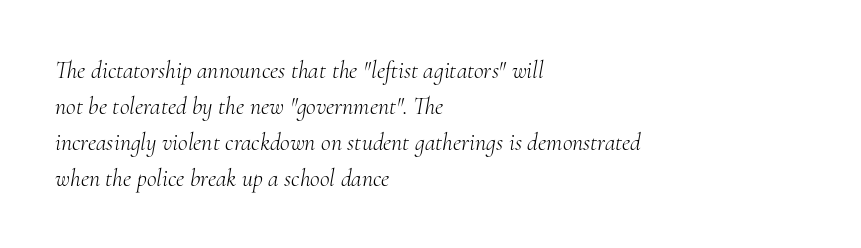
{"italic": "yes", "lean": "right", "slant_degrees": 10, "bold": "no", "underline": "no", "align": "left", "line_spacing": "normal", "line_spacing_ratio": 1.5, "letter_spacing": "normal", "letter_spacing_em": 0.0, "glyph_px": 24}
